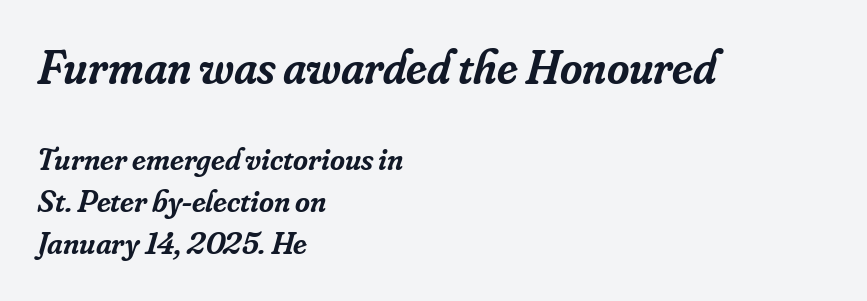
{"serif": "yes", "italic": "yes", "lean": "right", "slant_degrees": 16, "bold": "semi", "weight": "semibold", "width": "normal", "stroke_contrast": "low", "x_height": "small", "monospaced": "no", "underline": "no", "align": "left", "line_spacing": "normal", "line_spacing_ratio": 1.31, "letter_spacing": "normal", "letter_spacing_em": 0.0, "larger_block": "first", "size_ratio": 1.5, "glyph_px": 48}
